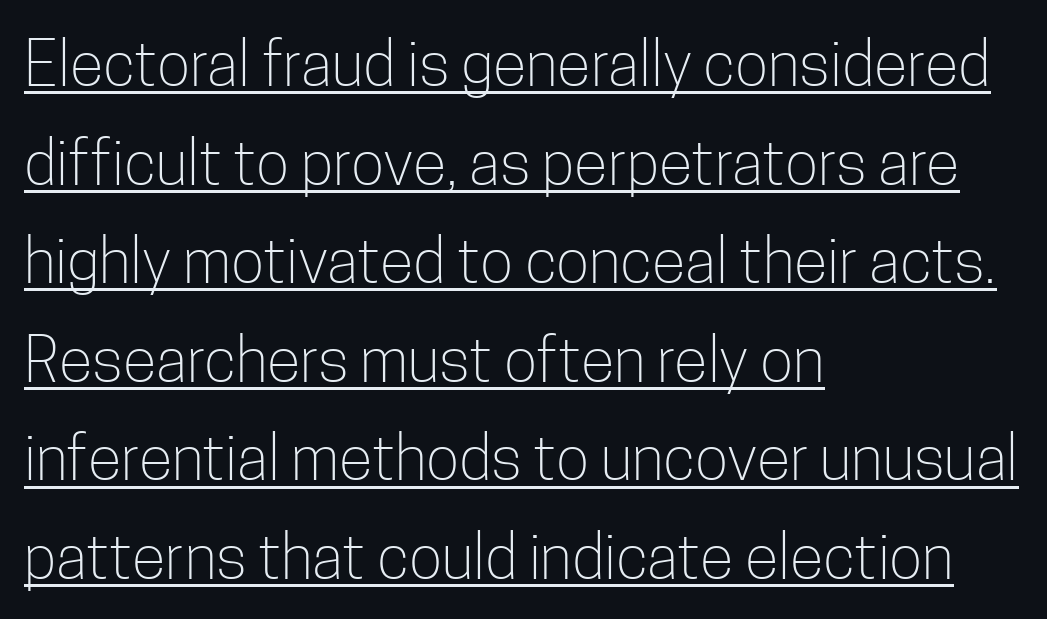
Beneath each row of characters lies a ruled line. Typeset ragged right — the left edge is the straight one. The font's upright variant was chosen for this text. No extra tracking has been applied to these lines. The passage shown is typed in a proportional face where columns would drift. Quick note: interline space is typical.
